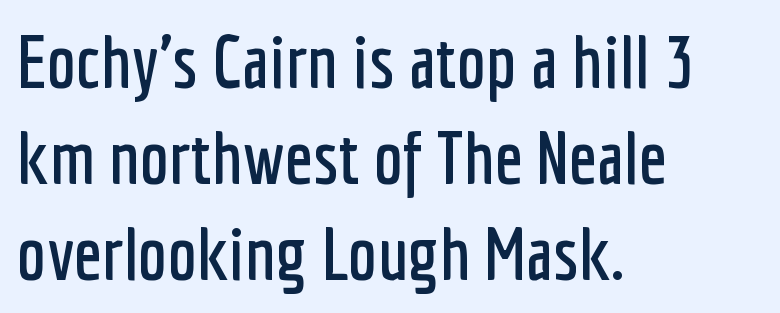
The image shows 74 px condensed sans-serif type, upright; set left-aligned, normal line spacing (1.3x), normal letter spacing, not underlined; low stroke contrast and a medium x-height.
